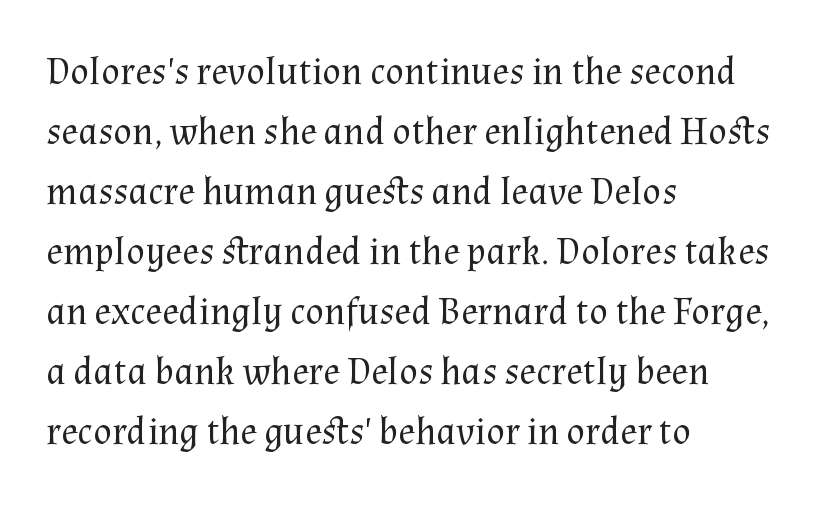
{"italic": "no", "bold": "no", "weight": "regular", "width": "normal", "stroke_contrast": "medium", "x_height": "medium", "monospaced": "no", "underline": "no", "align": "left", "line_spacing": "normal", "line_spacing_ratio": 1.54, "letter_spacing": "normal", "letter_spacing_em": 0.0, "glyph_px": 39}
